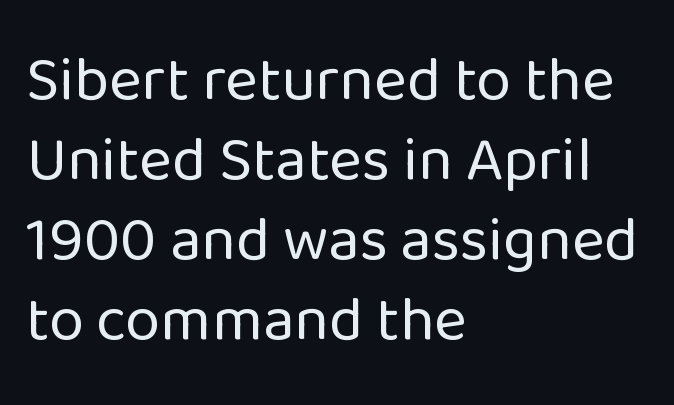
Q: Is the text bold? A: No.
Q: Is the text italic (slanted)? A: No, it is upright.
Q: Is the typeface a serif or a sans-serif typeface? A: Sans-serif.
Q: Is the text underlined? A: No.
Q: How is the paragraph aligned? A: Left-aligned.
Q: Is the spacing between letters normal or unusually wide? A: Normal.
Q: Is the spacing between lines tight, normal or loose? A: Normal.
Q: Width (condensed, normal, or wide)? A: Normal.
Q: Stroke contrast? A: Low.
Q: x-height? A: Medium.
Q: Monospaced? A: No.
